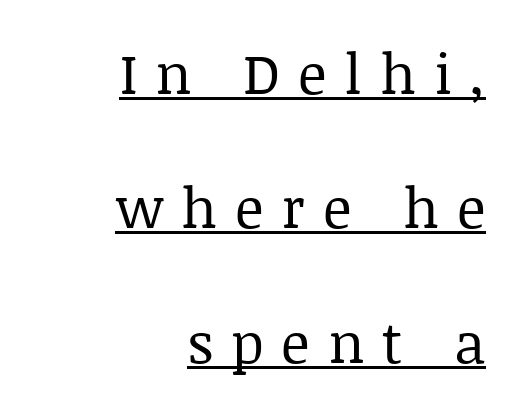
{"serif": "yes", "italic": "no", "bold": "no", "weight": "regular", "width": "normal", "stroke_contrast": "low", "x_height": "large", "monospaced": "no", "underline": "yes", "align": "right", "line_spacing": "loose", "line_spacing_ratio": 2.4, "letter_spacing": "wide", "letter_spacing_em": 0.32, "glyph_px": 56}
